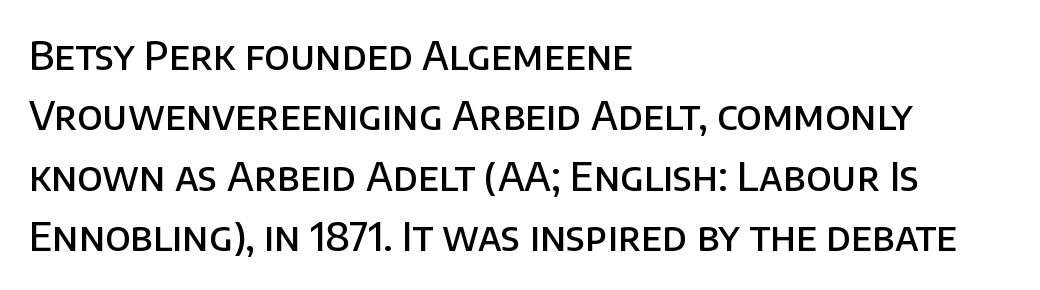
{"serif": "no", "italic": "no", "bold": "semi", "weight": "semibold", "width": "normal", "stroke_contrast": "low", "x_height": "large", "monospaced": "no", "underline": "no", "align": "left", "line_spacing": "normal", "line_spacing_ratio": 1.55, "letter_spacing": "normal", "letter_spacing_em": 0.0, "glyph_px": 39}
